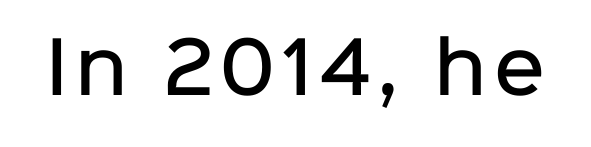
Q: Is the text bold? A: Semi-bold.
Q: Is the text italic (slanted)? A: No, it is upright.
Q: Is the typeface a serif or a sans-serif typeface? A: Sans-serif.
Q: Is the text underlined? A: No.
Q: Width (condensed, normal, or wide)? A: Normal.
Q: Stroke contrast? A: Low.
Q: x-height? A: Medium.
Q: Monospaced? A: No.
